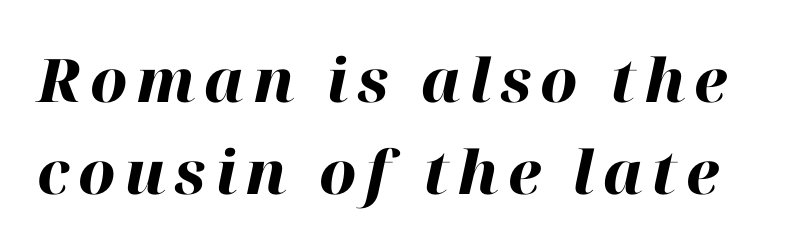
The image shows 60 px heavy type, italic (leaning right); set normal line spacing (1.54x), not underlined; high stroke contrast and a medium x-height.
